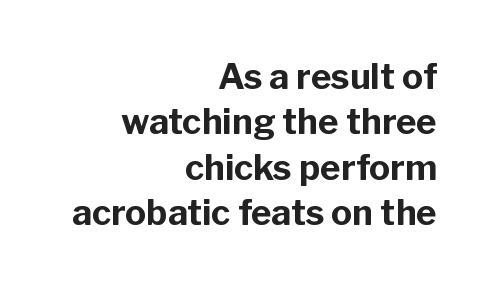
The image shows 35 px bold sans-serif type, upright; set right-aligned, normal line spacing (1.3x), normal letter spacing, not underlined; low stroke contrast and a medium x-height.
